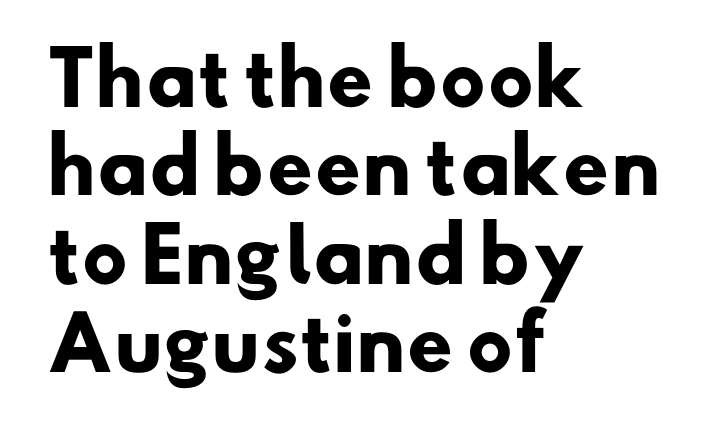
{"serif": "no", "bold": "yes", "weight": "heavy", "width": "normal", "stroke_contrast": "low", "x_height": "small", "monospaced": "no", "underline": "no", "align": "left", "line_spacing_ratio": 1.21, "letter_spacing": "normal", "letter_spacing_em": 0.0, "glyph_px": 73}
